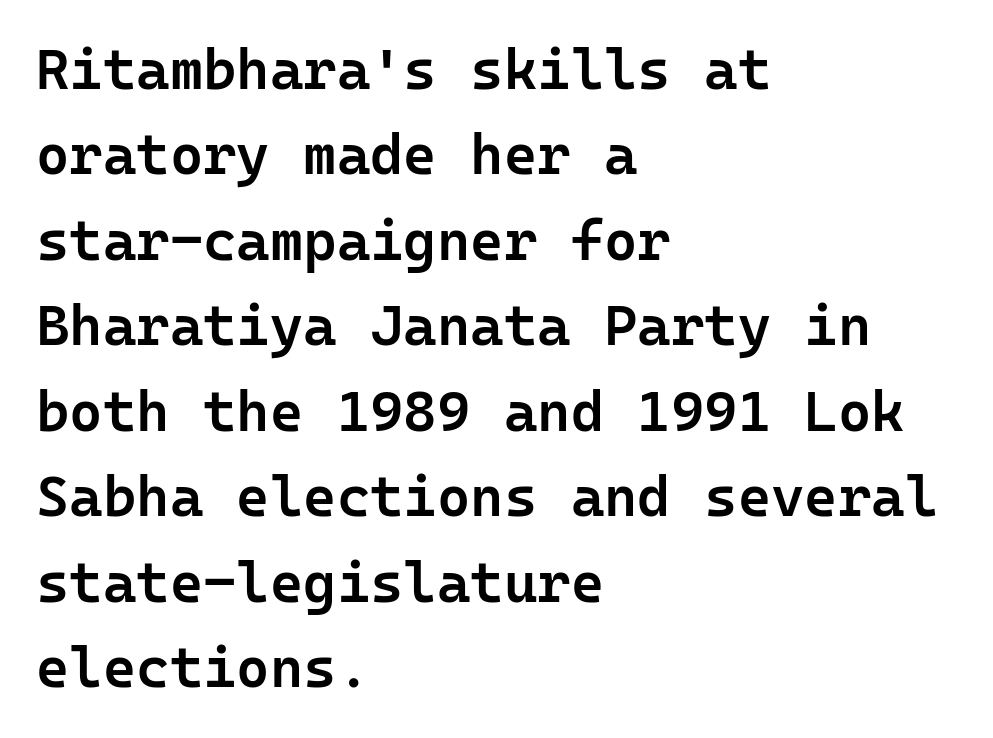
{"serif": "no", "italic": "no", "bold": "semi", "weight": "semibold", "width": "normal", "stroke_contrast": "low", "x_height": "medium", "monospaced": "yes", "underline": "no", "align": "left", "line_spacing": "normal", "line_spacing_ratio": 1.5, "letter_spacing": "normal", "letter_spacing_em": 0.0, "glyph_px": 57}
